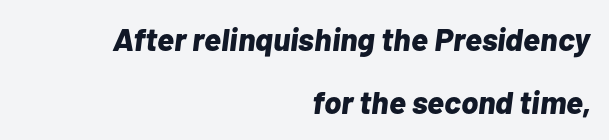
The block of text is sparse from top to bottom, with ample space between rows. Strokes here are thick enough to call this a true bold. The gaps between neighbouring characters are ordinary and unremarkable. This rendering uses right alignment, leaving the left contour irregular.
